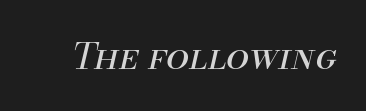
{"italic": "yes", "lean": "right", "slant_degrees": 13, "bold": "no", "weight": "regular", "width": "normal", "stroke_contrast": "medium", "x_height": "small", "monospaced": "no", "underline": "no", "letter_spacing": "normal", "letter_spacing_em": 0.0, "glyph_px": 37}
